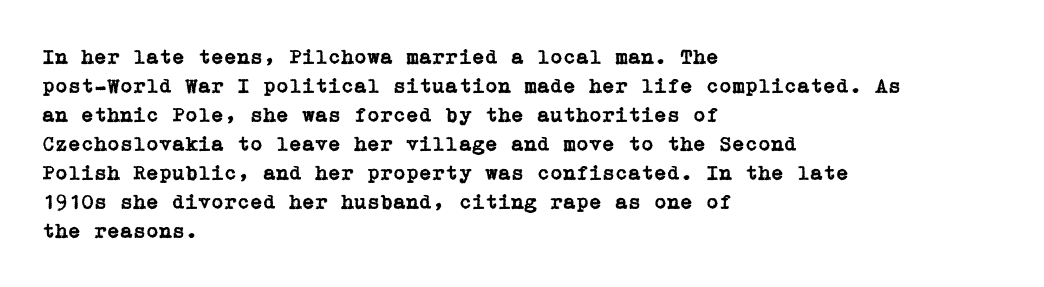
{"italic": "no", "underline": "no", "align": "left", "line_spacing": "normal", "line_spacing_ratio": 1.38, "letter_spacing": "normal", "letter_spacing_em": 0.0, "glyph_px": 21}
